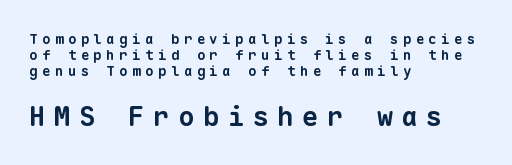
Q: Is the text bold? A: Yes.
Q: Is the text underlined? A: No.
Q: How is the paragraph aligned? A: Left-aligned.
Q: Is the spacing between letters normal or unusually wide? A: Unusually wide.
Q: Is the spacing between lines tight, normal or loose? A: Tight.
Q: Which block of text is set in a larger size, the first (top) or the second (bottom)? A: The second (bottom) one.
